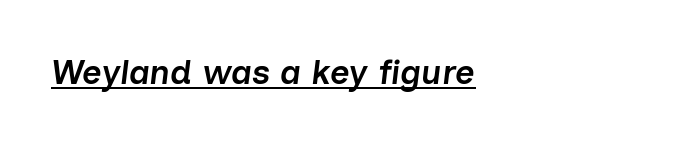
{"italic": "yes", "lean": "right", "slant_degrees": 7, "bold": "semi", "weight": "semibold", "width": "normal", "stroke_contrast": "low", "x_height": "medium", "monospaced": "no", "underline": "yes", "align": "left", "letter_spacing": "normal", "letter_spacing_em": 0.0, "glyph_px": 34}
